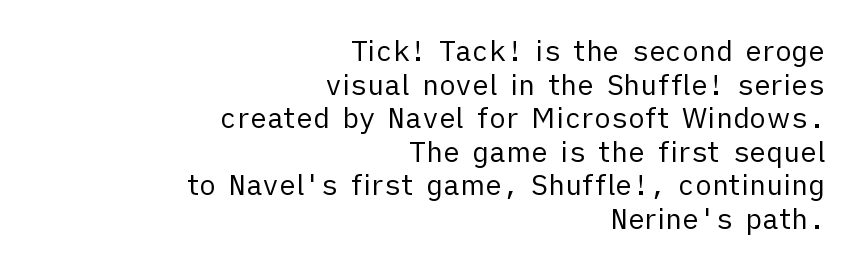
The passage shown is typeset with a sans-serif family. Caption: multi-line text, flush right, ragged left. The letters advance in unequal steps, a hallmark of proportional type. Between one letter and the next there's only the usual sliver of space. The font sits on the lighter half of the weight spectrum, regular included. Each row of text sits above clean, open space.
